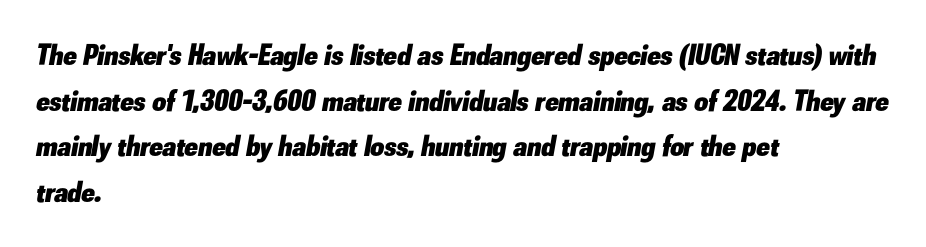
The image shows 30 px heavy type, italic (leaning right); set left-aligned, normal line spacing (1.52x), normal letter spacing, not underlined; low stroke contrast and a small x-height.
